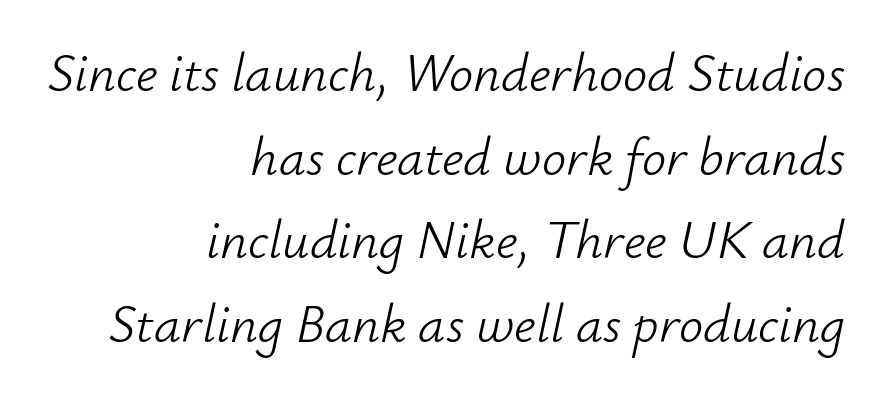
The image shows 54 px light type, italic (leaning right); set right-aligned, normal line spacing (1.55x), normal letter spacing, not underlined; low stroke contrast and a small x-height.
